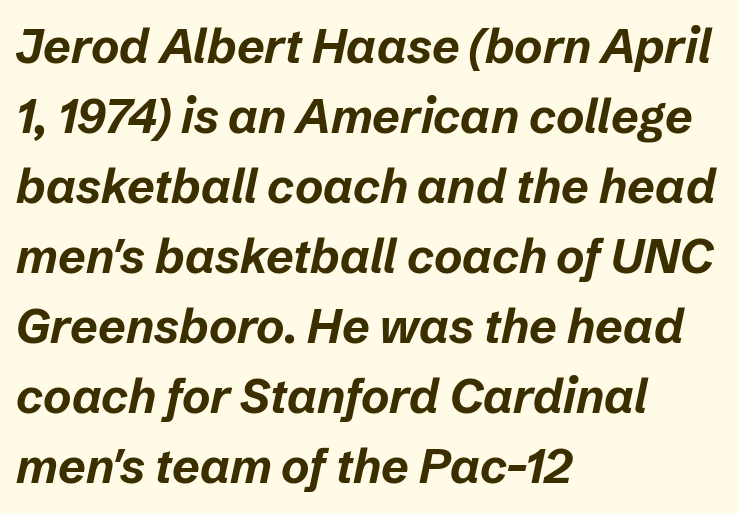
Horizontally, the lines are justified to the leading edge only. The area under the type is left untouched. Here the designer chose a conventional face with non-uniform glyph widths. No extra tracking has been applied to these lines. Evenly set lines give the paragraph a standard silhouette.
